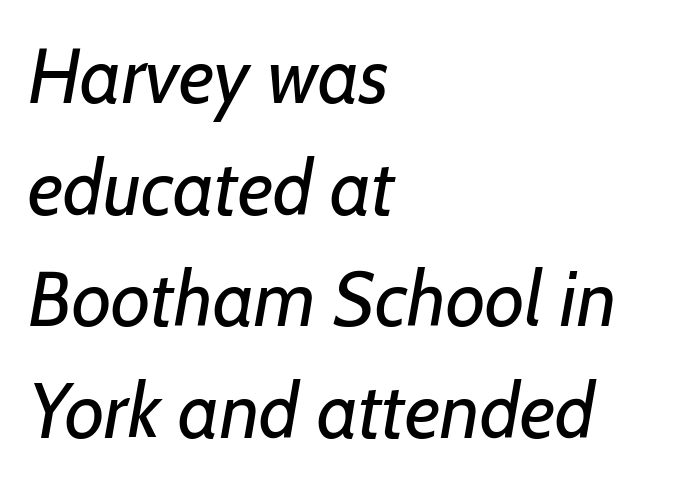
The passage shown is typeset with a sans-serif family. Observe the ordinary spacing: letters are neighbours, not strangers. The glyphs are unaccompanied by any horizontal stroke below them. Do the characters align in a grid? No, the font is proportional. The paragraph shown leans on its left margin.
